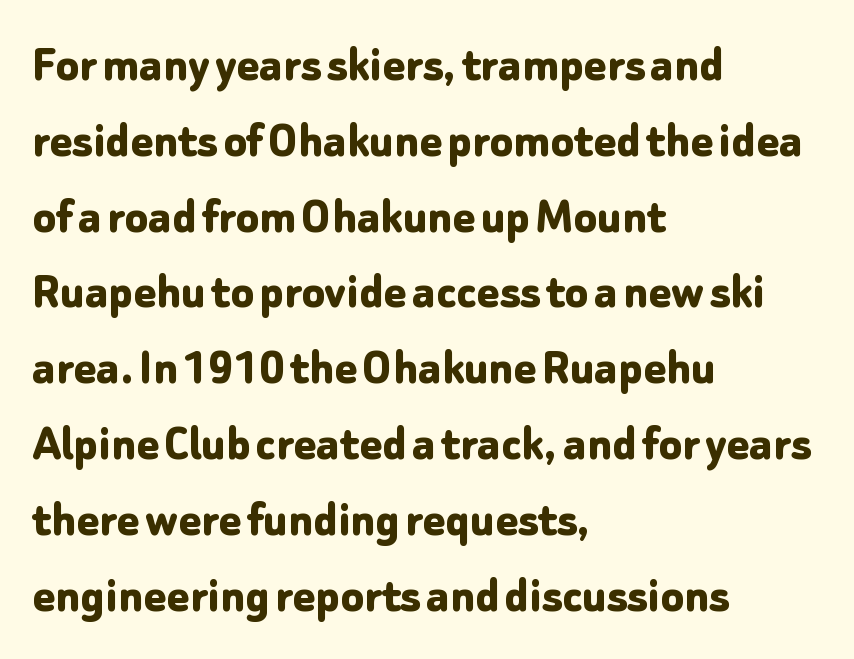
The image shows 53 px bold sans-serif type, upright; set left-aligned, normal line spacing (1.43x), normal letter spacing, not underlined; low stroke contrast and a medium x-height.
